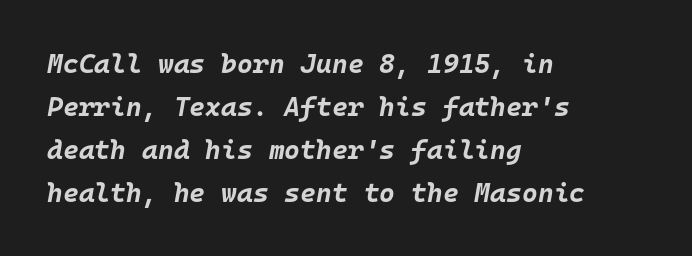
The image shows 27 px bold type, italic (leaning right); set left-aligned, normal line spacing (1.59x), normal letter spacing, not underlined.
